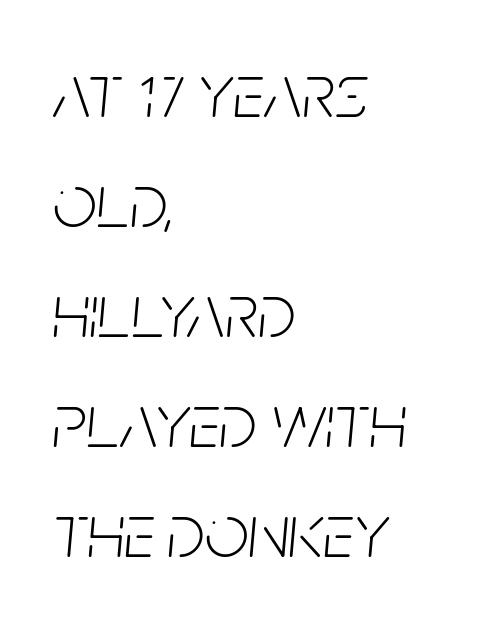
Compared with typical body copy, the letter spacing here is the same. Letters have the restrained weight of plain body copy at most. The face used here is proportionally spaced, like ordinary book or web type. The passage shown leans; its letterforms are oblique.
